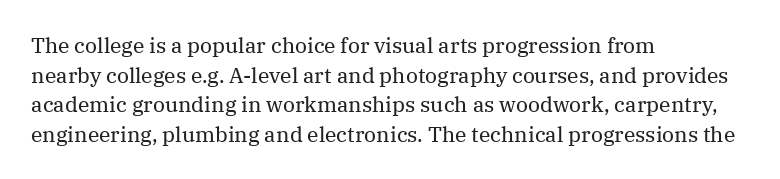
Q: Is the text bold? A: No.
Q: Is the text italic (slanted)? A: No, it is upright.
Q: Is the text underlined? A: No.
Q: How is the paragraph aligned? A: Left-aligned.
Q: Is the spacing between letters normal or unusually wide? A: Normal.
Q: Is the spacing between lines tight, normal or loose? A: Normal.
